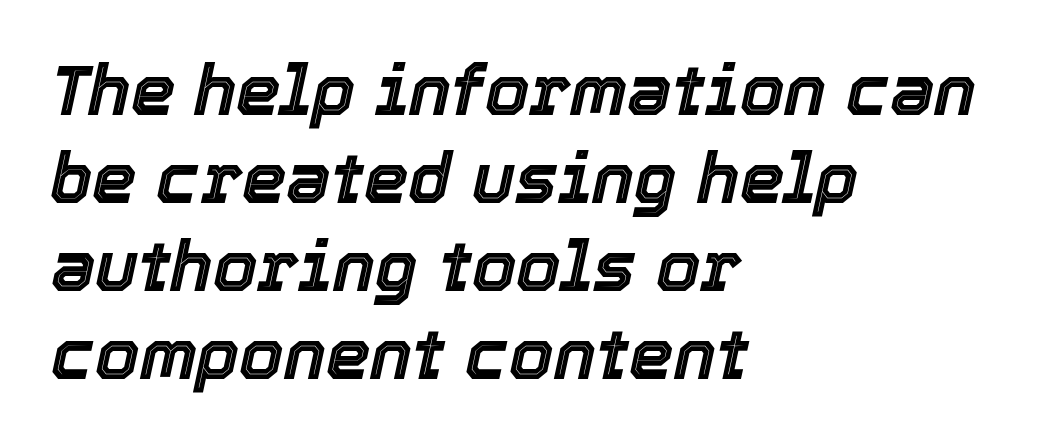
Compared with typical body copy, the letter spacing here is the same. Varying glyph widths throughout — classic text-font behaviour. Left-aligned paragraph, ragged on the right. The glyphs are unaccompanied by any horizontal stroke below them.
